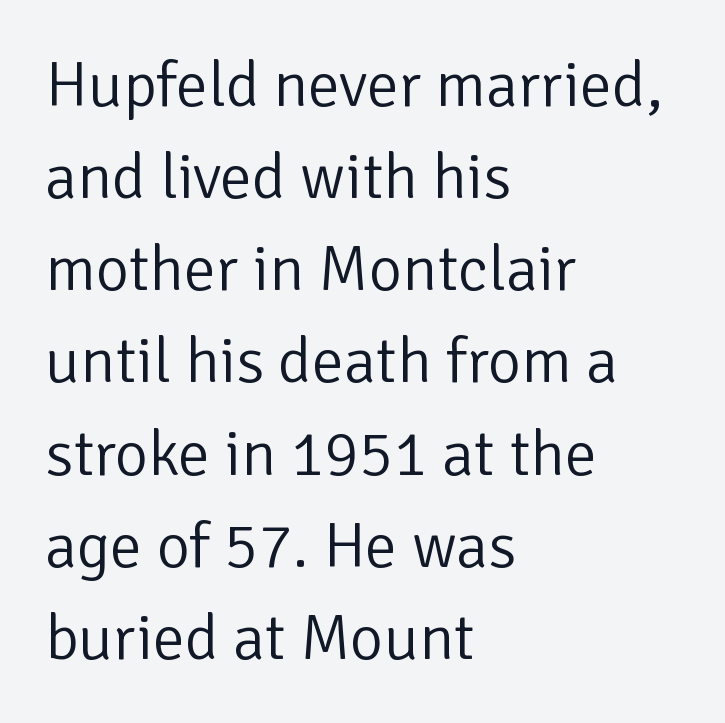
Type without underlining. The glyphs in this specimen are sans serif. The leading is moderate, giving the passage an even texture. The passage is arranged the way most books set body copy — flush left. The gaps between neighbouring characters are ordinary and unremarkable.
